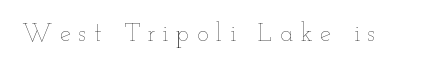
{"italic": "no", "bold": "no", "underline": "no", "letter_spacing": "wide", "letter_spacing_em": 0.3, "glyph_px": 25}
